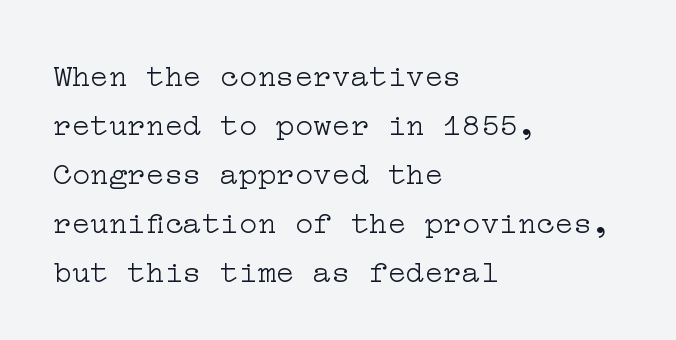
The image shows 31 px light, wide serif type, upright; set left-aligned, normal line spacing (1.58x), normal letter spacing, not underlined; low stroke contrast and a medium x-height.
